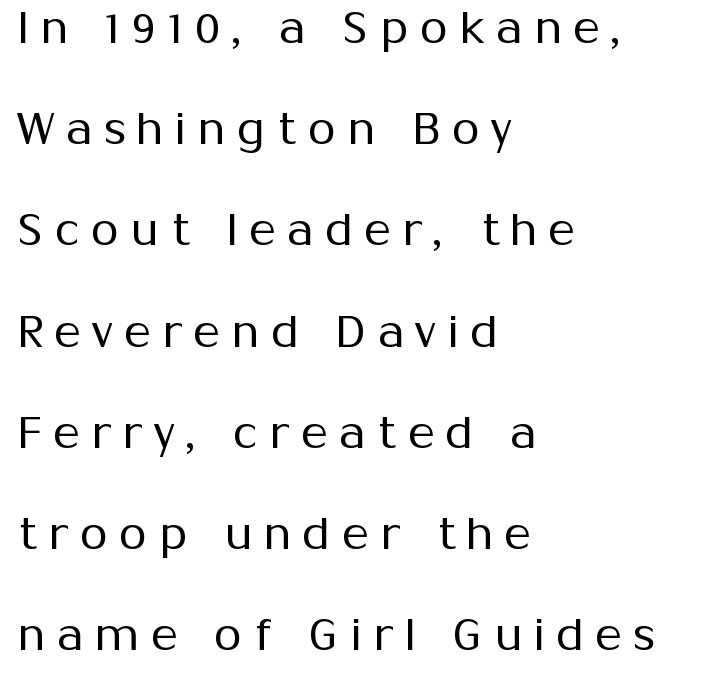
Q: Is the text bold? A: No.
Q: Is the text italic (slanted)? A: No, it is upright.
Q: Is the typeface a serif or a sans-serif typeface? A: Sans-serif.
Q: Is the text underlined? A: No.
Q: How is the paragraph aligned? A: Left-aligned.
Q: Is the spacing between letters normal or unusually wide? A: Unusually wide.
Q: Is the spacing between lines tight, normal or loose? A: Loose.
Q: Width (condensed, normal, or wide)? A: Normal.
Q: Stroke contrast? A: Medium.
Q: x-height? A: Medium.
Q: Monospaced? A: No.
